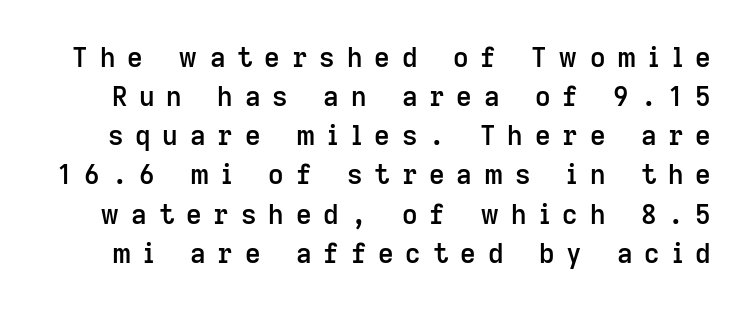
The image shows 27 px text type, upright; set normal line spacing (1.45x), unusually wide letter spacing (+0.44 em), not underlined.
